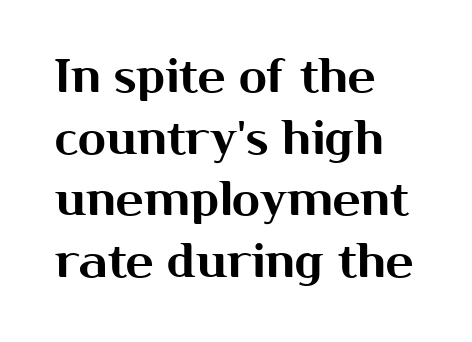
Glyph-to-glyph distance matches everyday printed text. What's the leading like? Ordinary, nothing unusual. These lines are rendered in a variable-pitch font. The type sits square on the baseline with zero lean. The rendering anchors every line to the left-hand side.
